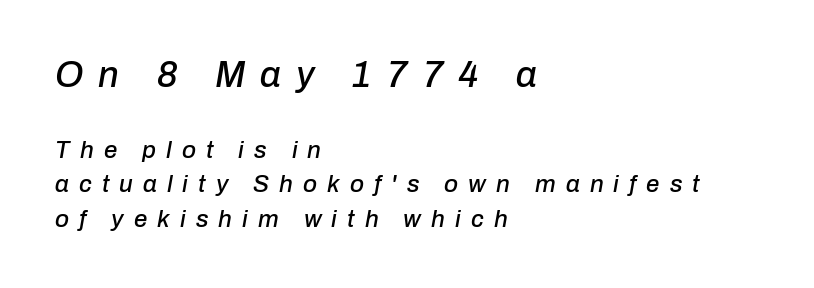
Inter-character spacing is expanded well beyond the font's built-in metrics. The letters are slanted; this is an italic face. This sample has the flowing, uneven cadence of proportional lettering. The designer gave the opening block more size than the closing block.
